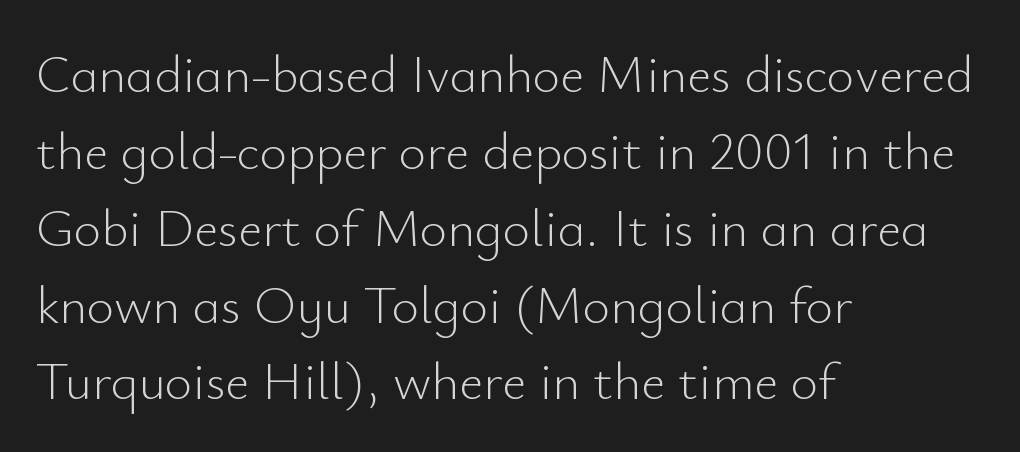
{"serif": "no", "italic": "no", "bold": "no", "weight": "light", "width": "normal", "stroke_contrast": "low", "x_height": "small", "monospaced": "no", "underline": "no", "align": "left", "line_spacing": "normal", "line_spacing_ratio": 1.45, "letter_spacing": "normal", "letter_spacing_em": 0.0, "glyph_px": 53}
